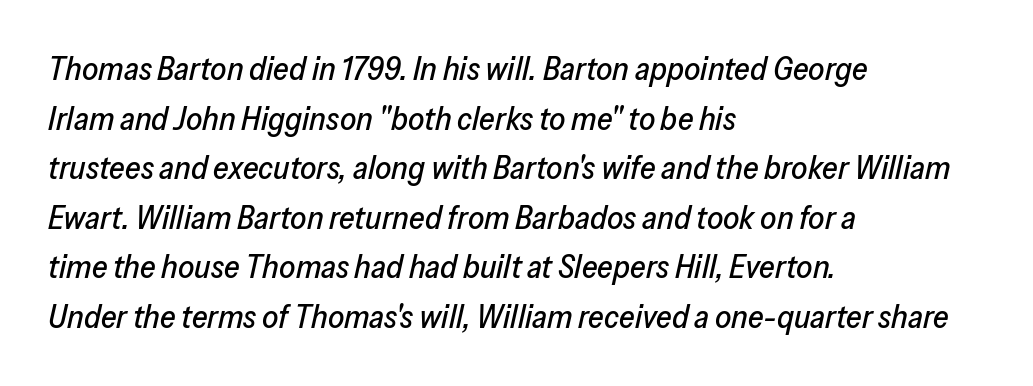
Is the type slanted? Yes — the strokes lean at a clear angle. Is the letter spacing exaggerated? No — it looks like the ordinary default. All the whitespace from short lines collects on the right. Bare-footed words on every line. Do the characters align in a grid? No, the font is proportional. Honestly, the row spacing looks completely unremarkable.
